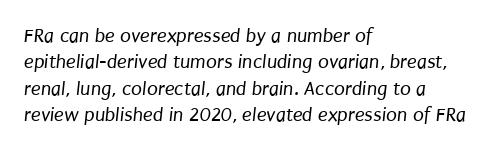
{"bold": "no", "underline": "no", "align": "left", "line_spacing": "normal", "line_spacing_ratio": 1.32, "letter_spacing": "normal", "letter_spacing_em": 0.0, "glyph_px": 20}
